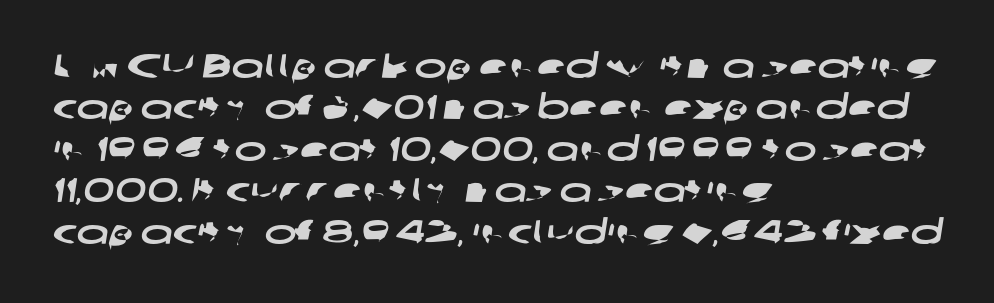
{"serif": "no", "width": "wide", "stroke_contrast": "low", "x_height": "medium", "monospaced": "no", "underline": "no", "align": "left", "line_spacing_ratio": 1.22, "letter_spacing": "normal", "letter_spacing_em": 0.0, "glyph_px": 34}
